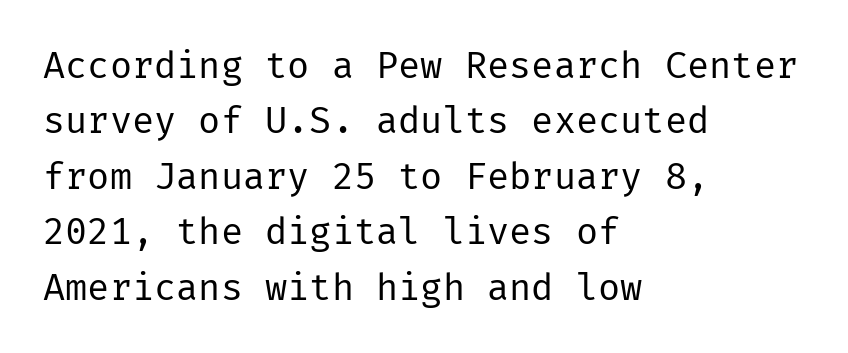
Q: Is the text bold? A: No.
Q: Is the text italic (slanted)? A: No, it is upright.
Q: Is the typeface a serif or a sans-serif typeface? A: Sans-serif.
Q: Is the text underlined? A: No.
Q: How is the paragraph aligned? A: Left-aligned.
Q: Is the spacing between letters normal or unusually wide? A: Normal.
Q: Is the spacing between lines tight, normal or loose? A: Normal.
Q: Width (condensed, normal, or wide)? A: Normal.
Q: Stroke contrast? A: Low.
Q: x-height? A: Medium.
